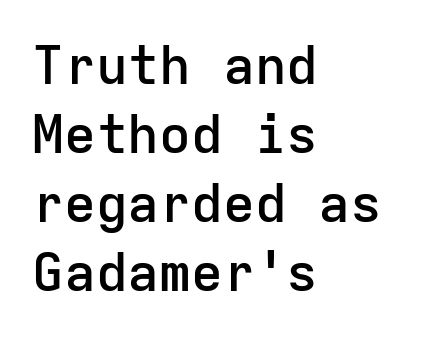
{"serif": "no", "italic": "no", "bold": "semi", "weight": "semibold", "width": "normal", "stroke_contrast": "low", "x_height": "medium", "monospaced": "yes", "underline": "no", "align": "left", "line_spacing": "normal", "line_spacing_ratio": 1.3, "letter_spacing": "normal", "letter_spacing_em": 0.0, "glyph_px": 53}
